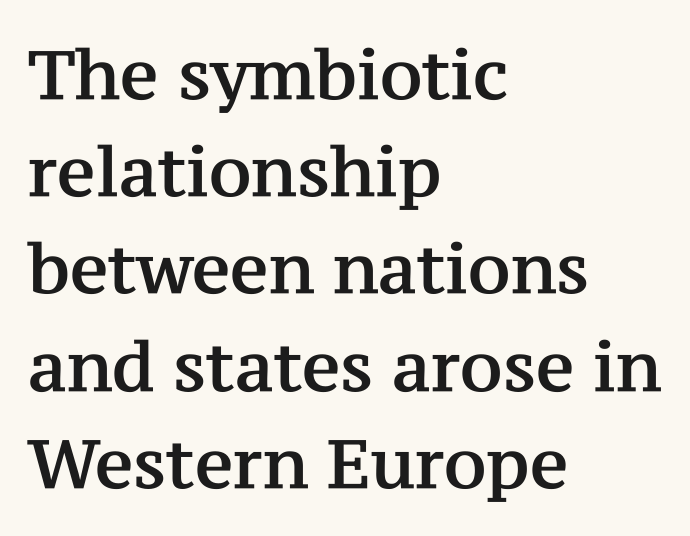
{"serif": "yes", "italic": "no", "width": "normal", "stroke_contrast": "medium", "x_height": "medium", "monospaced": "no", "underline": "no", "align": "left", "line_spacing": "normal", "line_spacing_ratio": 1.43, "letter_spacing": "normal", "letter_spacing_em": 0.0, "glyph_px": 68}
